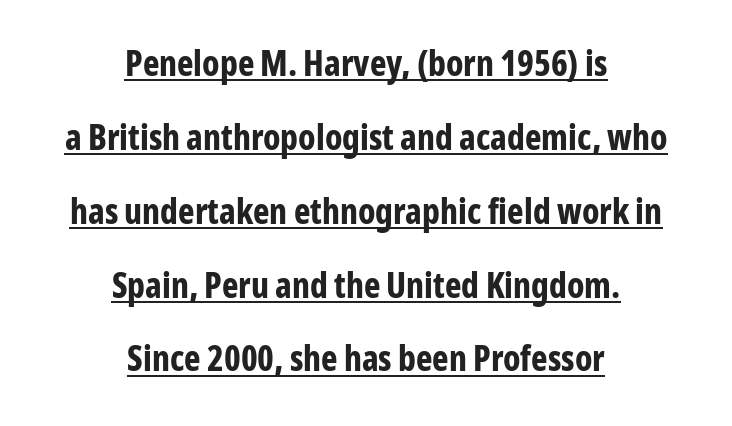
Q: Is the text bold? A: Yes.
Q: Is the text italic (slanted)? A: No, it is upright.
Q: Is the typeface a serif or a sans-serif typeface? A: Sans-serif.
Q: Is the text underlined? A: Yes.
Q: How is the paragraph aligned? A: Centered.
Q: Is the spacing between letters normal or unusually wide? A: Normal.
Q: Is the spacing between lines tight, normal or loose? A: Loose.
Q: Width (condensed, normal, or wide)? A: Condensed.
Q: Stroke contrast? A: Low.
Q: x-height? A: Medium.
Q: Monospaced? A: No.
